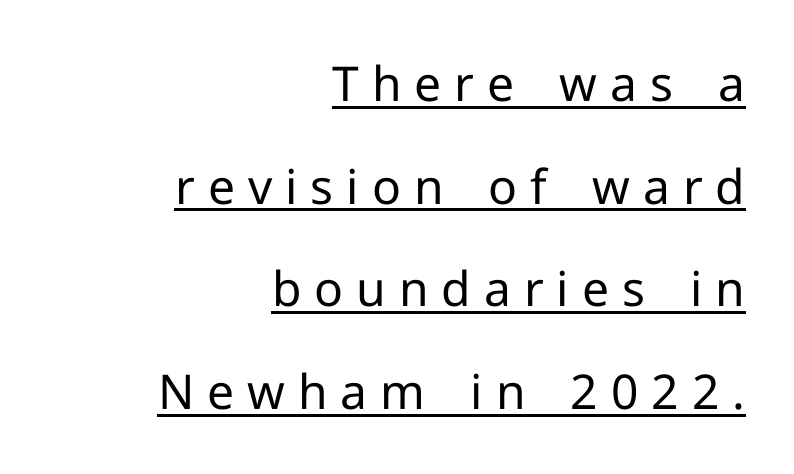
The cut favours lightness, reaching ordinary text weight at its darkest. A student would call this right alignment; a typographer would say flush right, rag left. The face used here is proportionally spaced, like ordinary book or web type. These lines were composed using upright roman letters. I'd call this a sans setting — the letters go barefoot. The block of text is sparse from top to bottom, with ample space between rows.
